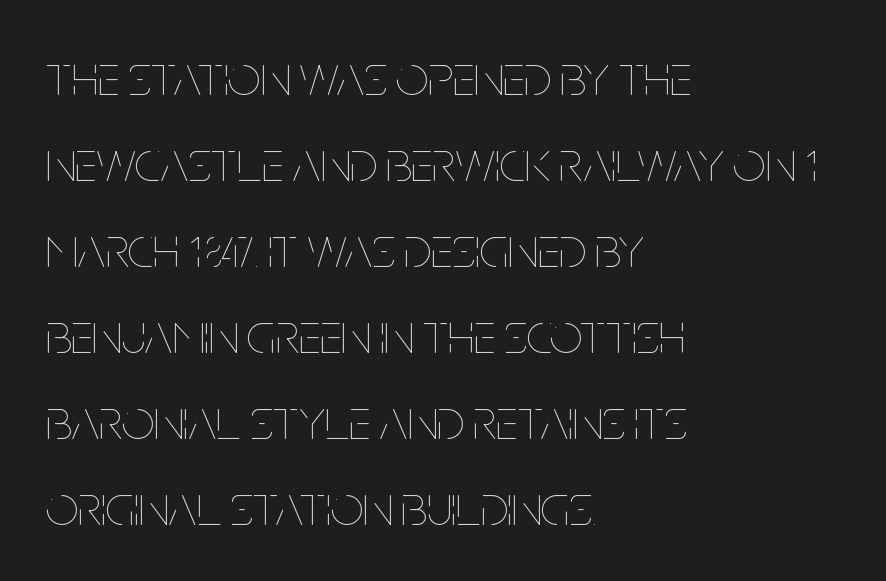
The image shows 57 px thin, condensed type, upright; set left-aligned, normal line spacing (1.51x), normal letter spacing, not underlined; low stroke contrast and a large x-height.
